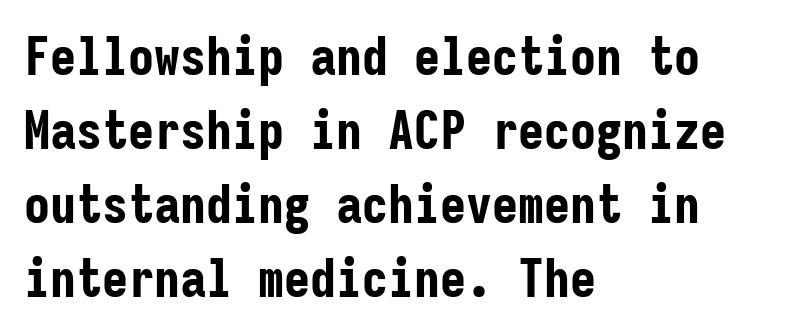
Regular leading. Is this a sans? Yes — the strokes have no serifs. Alignment: flush left. The baseline area is clear. The letters march in equal steps, a hallmark of fixed-pitch type. Stroke thickness is high; the sample reads as a true bold.
